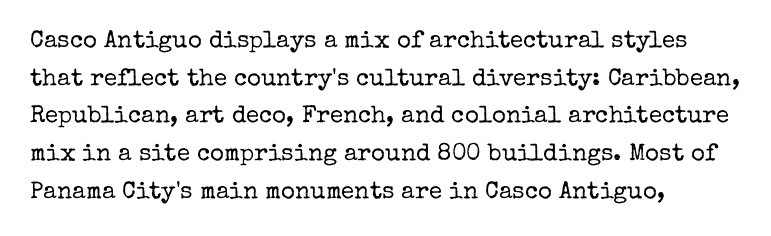
{"italic": "no", "bold": "no", "underline": "no", "align": "left", "line_spacing": "normal", "line_spacing_ratio": 1.57, "letter_spacing": "normal", "letter_spacing_em": 0.0, "glyph_px": 24}
